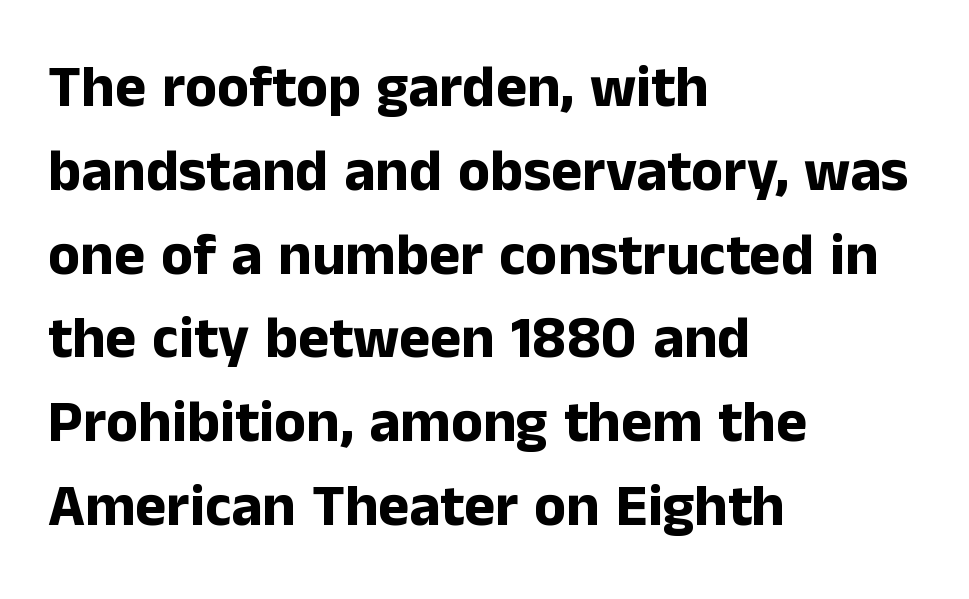
The image shows 59 px bold sans-serif type, upright; set left-aligned, normal line spacing (1.42x), normal letter spacing, not underlined; low stroke contrast and a medium x-height.
